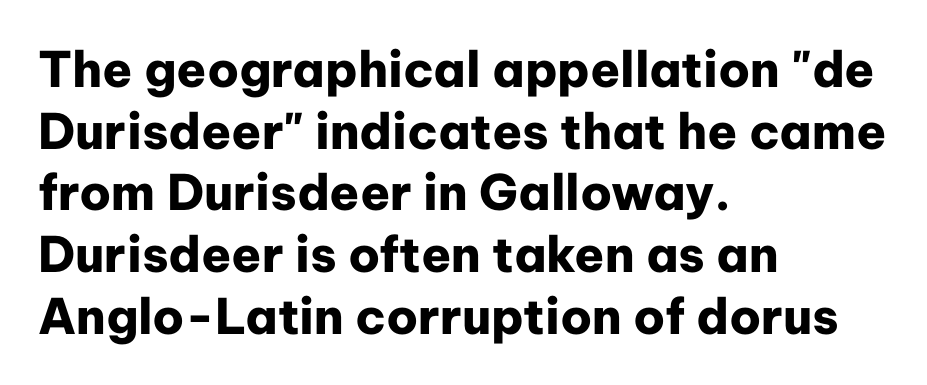
The image shows 49 px heavy sans-serif type, upright; set left-aligned, normal line spacing (1.26x), normal letter spacing, not underlined; low stroke contrast and a medium x-height.
